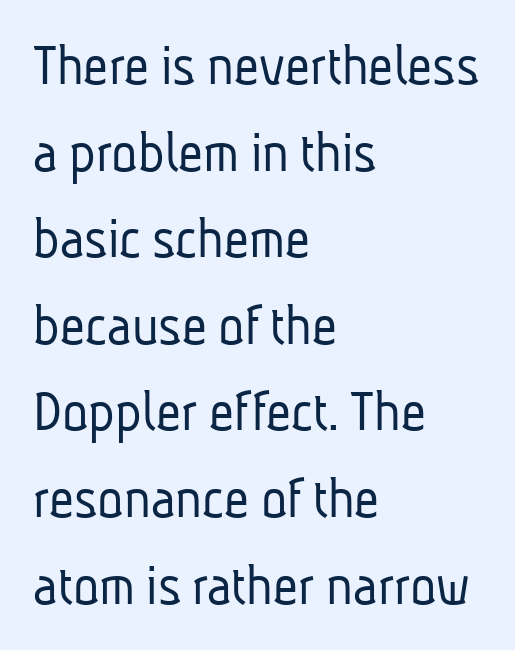
Q: Is the text bold? A: No.
Q: Is the typeface a serif or a sans-serif typeface? A: Sans-serif.
Q: Is the text underlined? A: No.
Q: How is the paragraph aligned? A: Left-aligned.
Q: Is the spacing between letters normal or unusually wide? A: Normal.
Q: Is the spacing between lines tight, normal or loose? A: Normal.
Q: Width (condensed, normal, or wide)? A: Condensed.
Q: Stroke contrast? A: Low.
Q: x-height? A: Medium.
Q: Monospaced? A: No.
